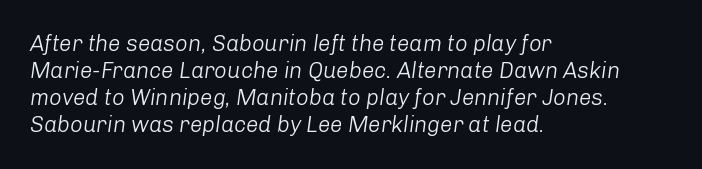
The image shows 22 px text type, italic (leaning right); set left-aligned, line spacing 1.23x, normal letter spacing, not underlined.
